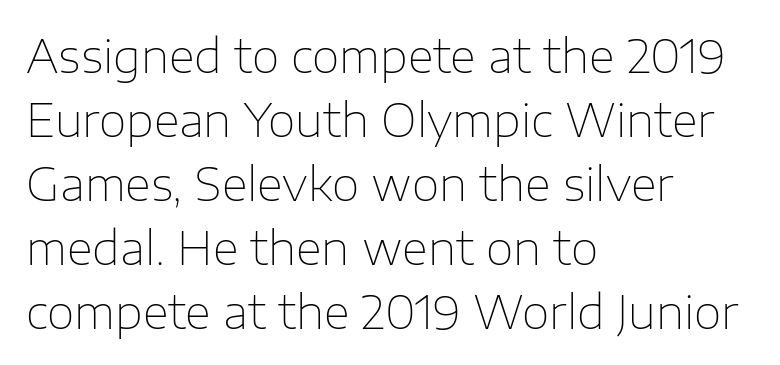
The image shows 45 px thin sans-serif type, upright; set left-aligned, normal line spacing (1.42x), normal letter spacing, not underlined; low stroke contrast and a medium x-height.
